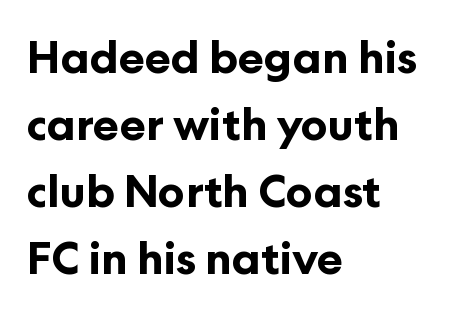
Q: Is the text bold? A: Yes.
Q: Is the text italic (slanted)? A: No, it is upright.
Q: Is the typeface a serif or a sans-serif typeface? A: Sans-serif.
Q: Is the text underlined? A: No.
Q: How is the paragraph aligned? A: Left-aligned.
Q: Is the spacing between letters normal or unusually wide? A: Normal.
Q: Is the spacing between lines tight, normal or loose? A: Normal.
Q: Width (condensed, normal, or wide)? A: Normal.
Q: Stroke contrast? A: Low.
Q: x-height? A: Medium.
Q: Monospaced? A: No.
